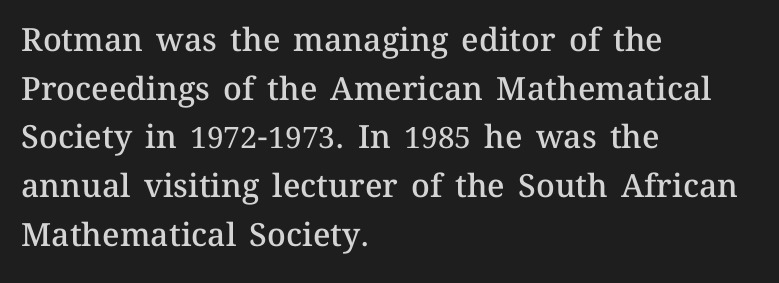
The image shows 32 px semibold type, upright; set left-aligned, normal line spacing (1.52x), normal letter spacing, not underlined; medium stroke contrast and a medium x-height.
